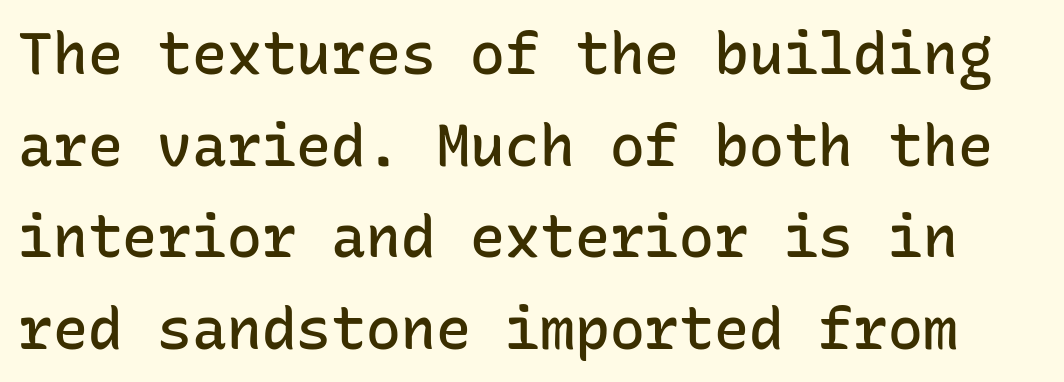
Q: Is the text bold? A: Semi-bold.
Q: Is the text italic (slanted)? A: No, it is upright.
Q: Is the typeface a serif or a sans-serif typeface? A: Sans-serif.
Q: Is the text underlined? A: No.
Q: Is the spacing between letters normal or unusually wide? A: Normal.
Q: Is the spacing between lines tight, normal or loose? A: Normal.
Q: Width (condensed, normal, or wide)? A: Normal.
Q: Stroke contrast? A: Low.
Q: x-height? A: Medium.
Q: Monospaced? A: Yes.
